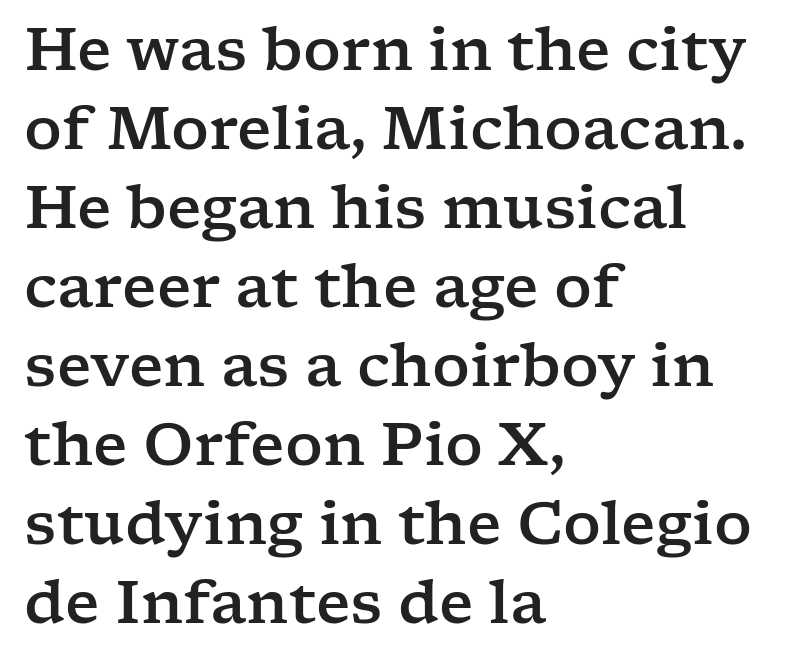
{"serif": "yes", "italic": "no", "width": "wide", "stroke_contrast": "low", "x_height": "medium", "monospaced": "no", "underline": "no", "align": "left", "line_spacing": "normal", "line_spacing_ratio": 1.34, "letter_spacing": "normal", "letter_spacing_em": 0.0, "glyph_px": 59}
